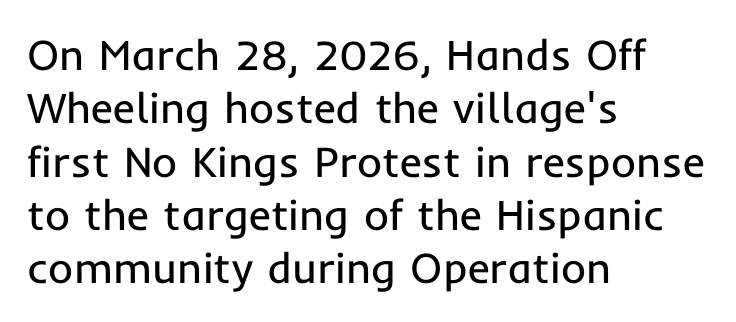
Q: Is the text bold? A: No.
Q: Is the text italic (slanted)? A: No, it is upright.
Q: Is the typeface a serif or a sans-serif typeface? A: Sans-serif.
Q: Is the text underlined? A: No.
Q: How is the paragraph aligned? A: Left-aligned.
Q: Is the spacing between letters normal or unusually wide? A: Normal.
Q: Width (condensed, normal, or wide)? A: Normal.
Q: Stroke contrast? A: Low.
Q: x-height? A: Medium.
Q: Monospaced? A: No.
